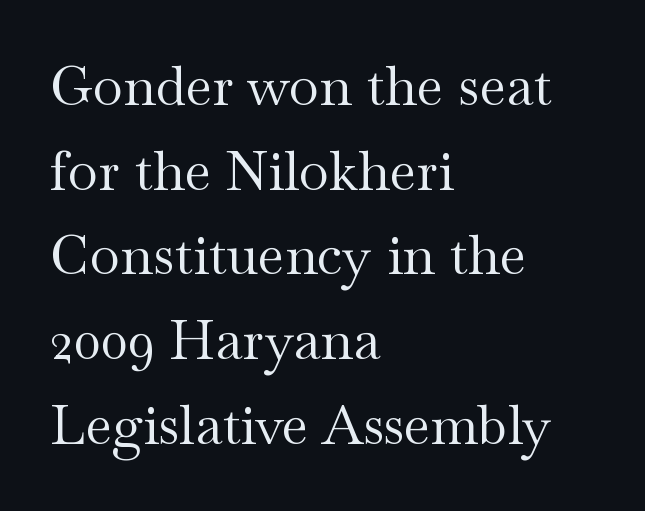
{"serif": "yes", "italic": "no", "bold": "no", "weight": "regular", "width": "wide", "stroke_contrast": "medium", "x_height": "small", "monospaced": "no", "underline": "no", "align": "left", "line_spacing": "normal", "line_spacing_ratio": 1.54, "letter_spacing": "normal", "letter_spacing_em": 0.0, "glyph_px": 55}
